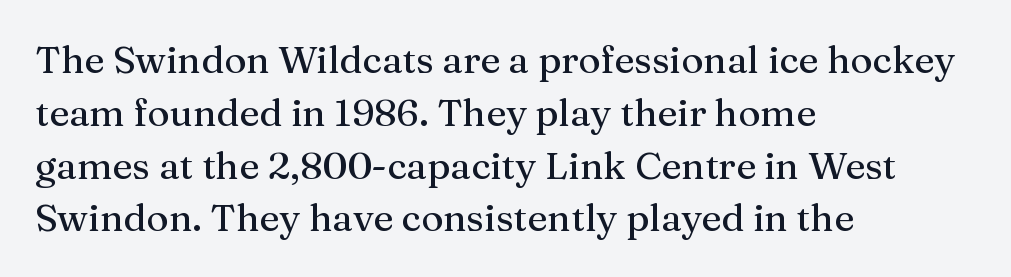
Proportional: the letters do not fall into vertical columns. Each letter's strokes conclude with small projecting serifs. It's the straight-up-and-down kind of type. The ragged edge is on the right, which tells us the setting is flush left. Underline: absent. A typesetter would call this zero additional tracking.
